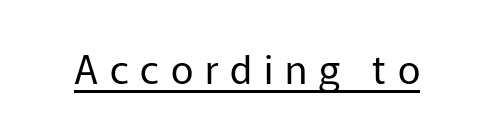
The image shows 39 px regular-weight sans-serif type, upright; set unusually wide letter spacing (+0.3 em), underlined; low stroke contrast and a medium x-height.
